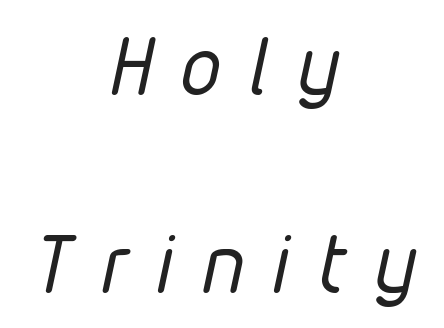
{"italic": "yes", "lean": "right", "slant_degrees": 12, "bold": "no", "weight": "regular", "width": "condensed", "stroke_contrast": "low", "x_height": "medium", "monospaced": "no", "underline": "no", "align": "center", "line_spacing": "loose", "line_spacing_ratio": 2.47, "letter_spacing": "wide", "letter_spacing_em": 0.37, "glyph_px": 80}
